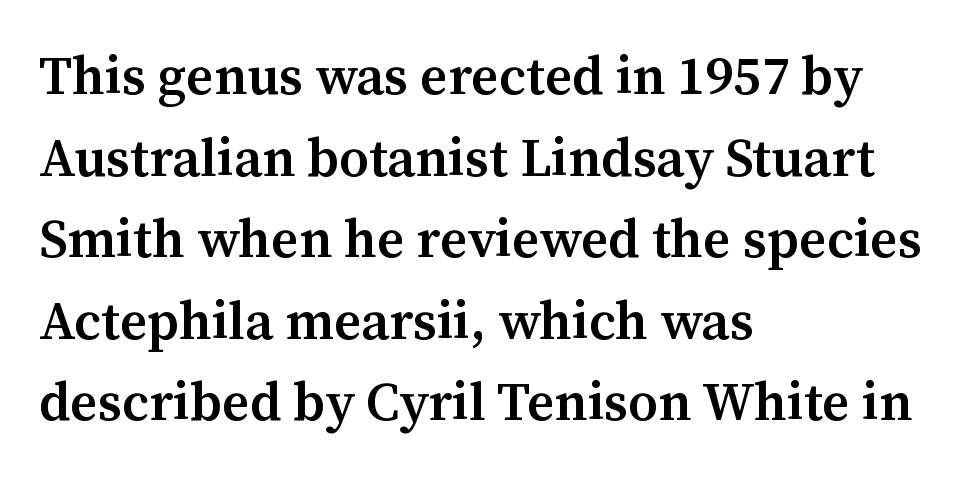
The image shows 53 px semibold serif type, upright; set left-aligned, normal line spacing (1.54x), normal letter spacing, not underlined; medium stroke contrast and a medium x-height.
